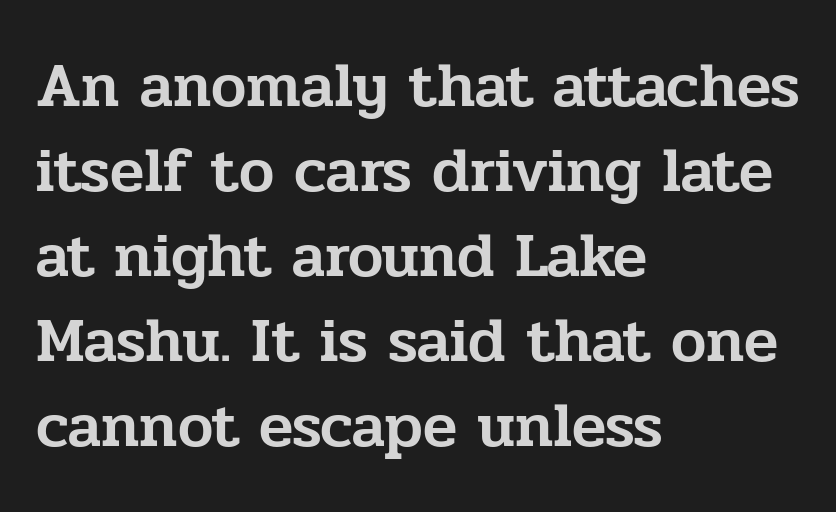
The image shows 63 px serif type, upright; set left-aligned, normal line spacing (1.35x), normal letter spacing, not underlined; low stroke contrast and a medium x-height.
